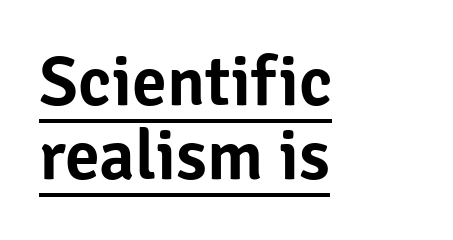
The image shows 70 px sans-serif type, upright; set left-aligned, tight line spacing (1.06x), normal letter spacing, underlined; low stroke contrast and a medium x-height.
